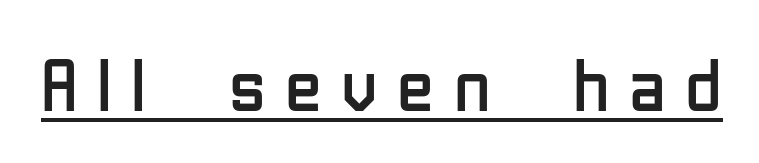
The image shows 75 px regular-weight, condensed sans-serif type, upright; set unusually wide letter spacing (+0.26 em), underlined; low stroke contrast and a medium x-height.
